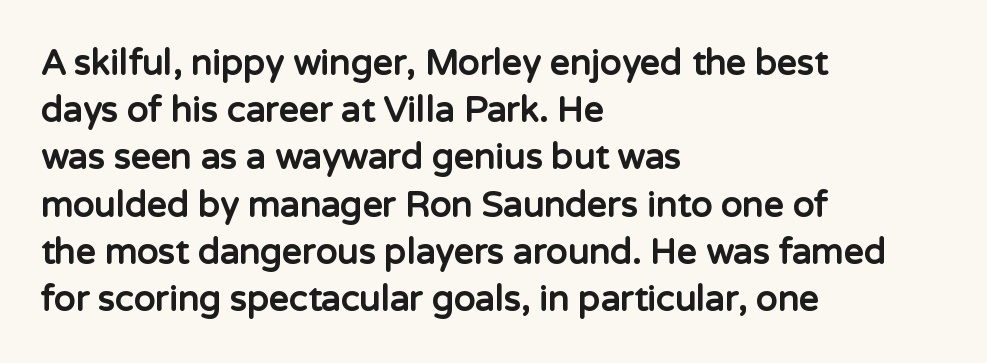
Q: Is the text bold? A: Yes.
Q: Is the text italic (slanted)? A: No, it is upright.
Q: Is the typeface a serif or a sans-serif typeface? A: Sans-serif.
Q: Is the text underlined? A: No.
Q: How is the paragraph aligned? A: Left-aligned.
Q: Is the spacing between letters normal or unusually wide? A: Normal.
Q: Is the spacing between lines tight, normal or loose? A: Normal.
Q: Width (condensed, normal, or wide)? A: Normal.
Q: Stroke contrast? A: Low.
Q: x-height? A: Medium.
Q: Monospaced? A: No.
